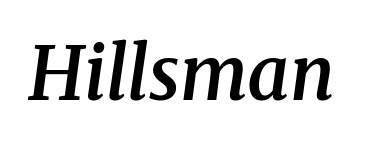
The image shows 73 px semibold serif type, italic (leaning right); set normal letter spacing, not underlined; medium stroke contrast and a medium x-height.
